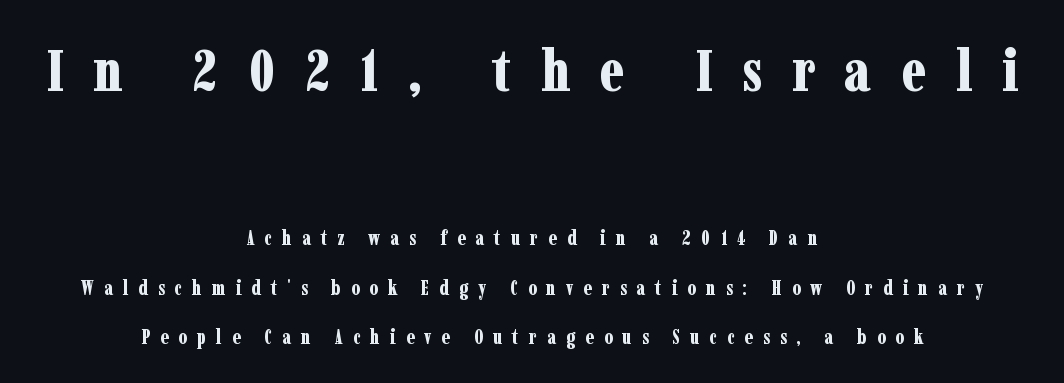
{"serif": "yes", "italic": "no", "bold": "yes", "weight": "bold", "width": "condensed", "stroke_contrast": "low", "x_height": "medium", "monospaced": "no", "underline": "no", "align": "center", "line_spacing": "loose", "line_spacing_ratio": 2.46, "letter_spacing": "wide", "letter_spacing_em": 0.5, "larger_block": "first", "size_ratio": 2.95, "glyph_px": 59}
